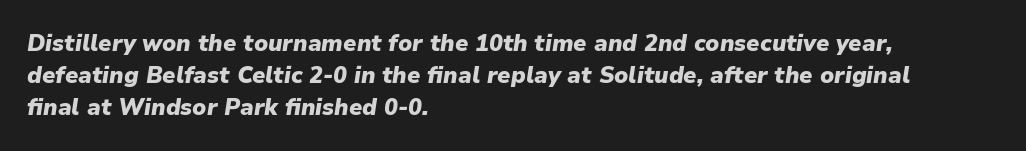
{"italic": "yes", "lean": "right", "slant_degrees": 9, "bold": "yes", "underline": "no", "align": "left", "line_spacing": "normal", "line_spacing_ratio": 1.39, "letter_spacing": "normal", "letter_spacing_em": 0.0, "glyph_px": 23}
